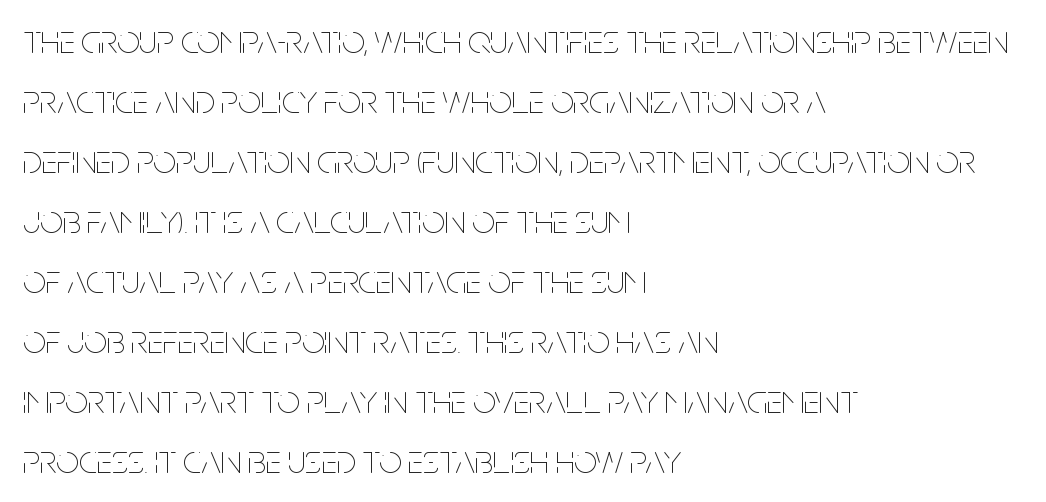
{"italic": "no", "bold": "no", "weight": "thin", "width": "condensed", "stroke_contrast": "low", "x_height": "large", "monospaced": "no", "underline": "no", "align": "left", "line_spacing": "normal", "line_spacing_ratio": 1.5, "letter_spacing": "normal", "letter_spacing_em": 0.0, "glyph_px": 40}
